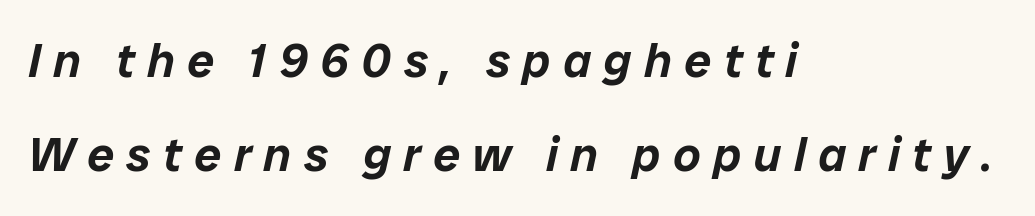
Check under the words: just untouched page. Where is the straight margin? On the left. Whoever set this chose breathing room over compactness in the vertical rhythm. The type is letterspaced generously, with wide tracking.
